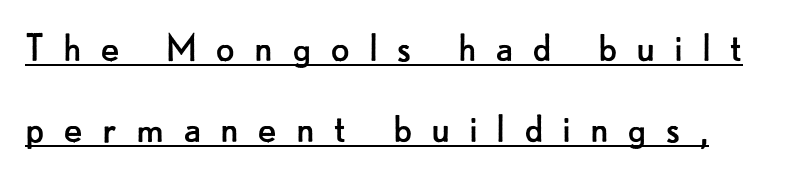
The image shows 45 px regular-weight sans-serif type, upright; set line spacing 1.8x, unusually wide letter spacing (+0.41 em), underlined; low stroke contrast and a small x-height.
